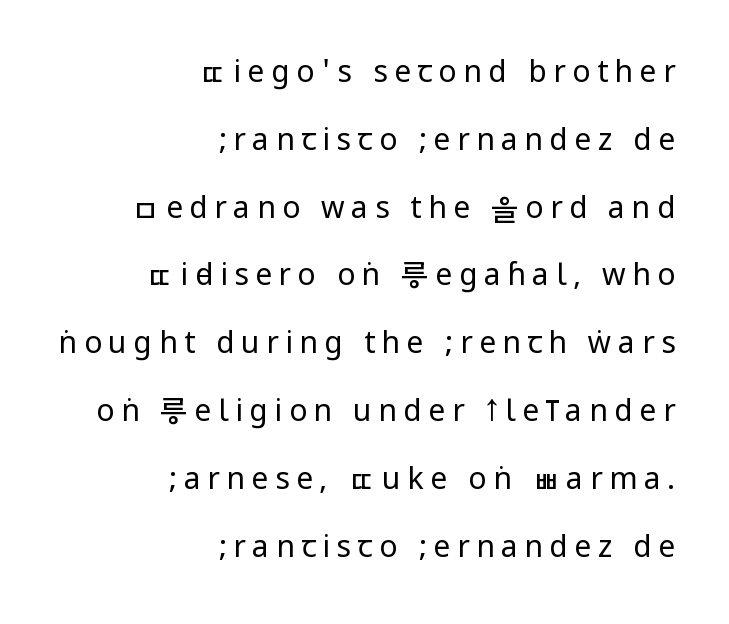
Q: Is the text bold? A: No.
Q: Is the text italic (slanted)? A: No, it is upright.
Q: Is the typeface a serif or a sans-serif typeface? A: Sans-serif.
Q: Is the text underlined? A: No.
Q: How is the paragraph aligned? A: Right-aligned.
Q: Is the spacing between letters normal or unusually wide? A: Unusually wide.
Q: Is the spacing between lines tight, normal or loose? A: Loose.
Q: Width (condensed, normal, or wide)? A: Condensed.
Q: Stroke contrast? A: Low.
